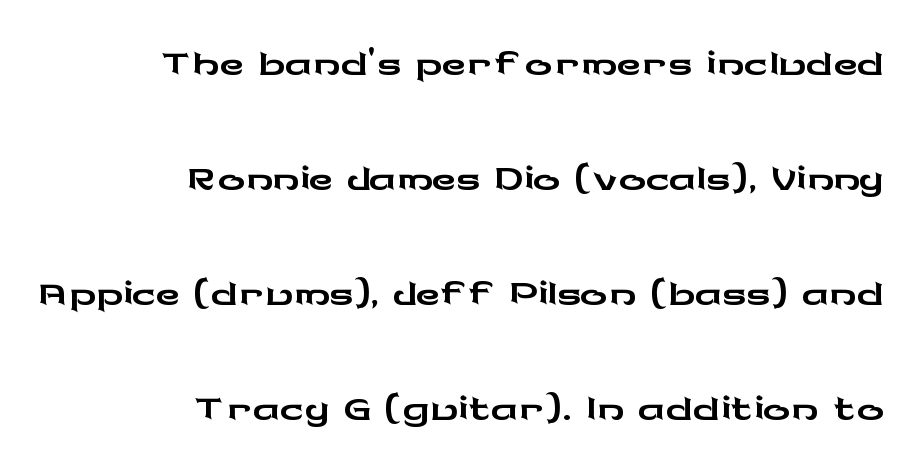
The image shows 68 px wide sans-serif type, upright; set right-aligned, normal line spacing (1.69x), normal letter spacing, not underlined; low stroke contrast and a medium x-height.
